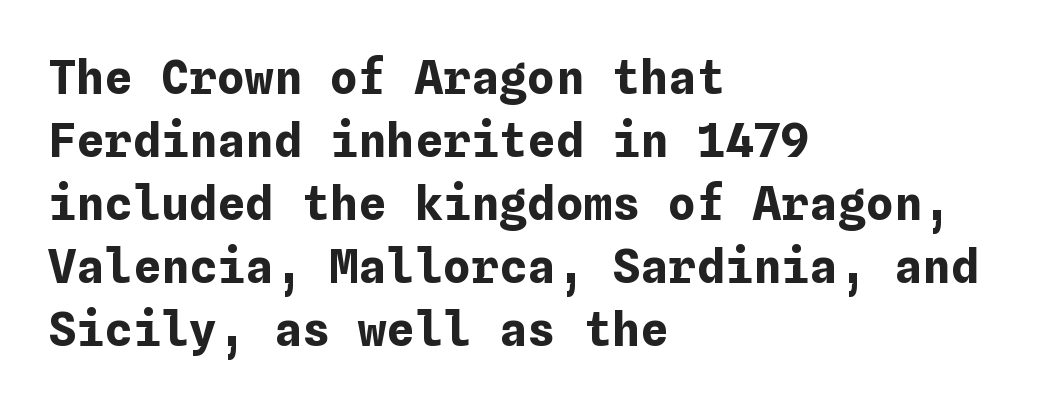
Q: Is the text bold? A: Yes.
Q: Is the text italic (slanted)? A: No, it is upright.
Q: Is the text underlined? A: No.
Q: How is the paragraph aligned? A: Left-aligned.
Q: Is the spacing between letters normal or unusually wide? A: Normal.
Q: Is the spacing between lines tight, normal or loose? A: Normal.
Q: Width (condensed, normal, or wide)? A: Normal.
Q: Stroke contrast? A: Low.
Q: x-height? A: Medium.
